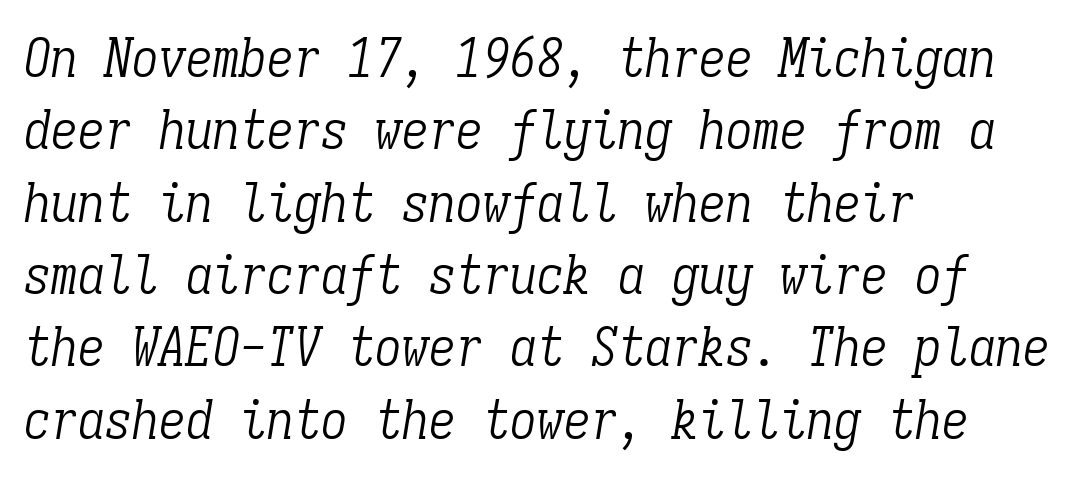
Q: Is the text bold? A: No.
Q: Is the text italic (slanted)? A: Yes, it leans right by about 9 degrees.
Q: Is the typeface a serif or a sans-serif typeface? A: Serif.
Q: Is the text underlined? A: No.
Q: How is the paragraph aligned? A: Left-aligned.
Q: Is the spacing between letters normal or unusually wide? A: Normal.
Q: Is the spacing between lines tight, normal or loose? A: Normal.
Q: Width (condensed, normal, or wide)? A: Condensed.
Q: Stroke contrast? A: Low.
Q: x-height? A: Medium.
Q: Monospaced? A: Yes.
